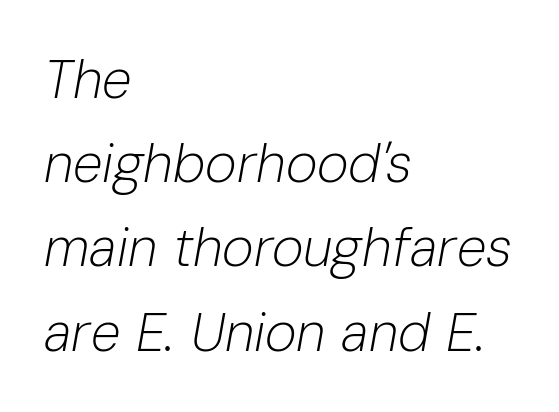
The ragged edge is on the right, which tells us the setting is flush left. The face used here is proportionally spaced, like ordinary book or web type. Is there much room between lines? A standard amount, neither cramped nor airy. A typesetter would call this zero additional tracking. Quick note: underline off.
